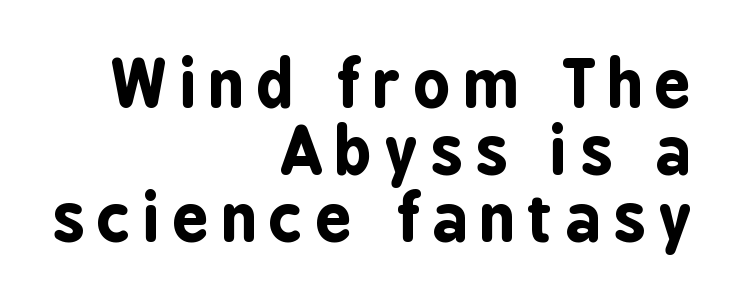
Type without underlining. The setting favours the right margin, as signatures and pull-quotes sometimes do. Stroke thickness is high; the sample reads as a true bold. A typesetter would label this face a sans. Think of a printed novel: that variable character pitch is what you see here. The line-height multiplier appears low, near solid setting.
